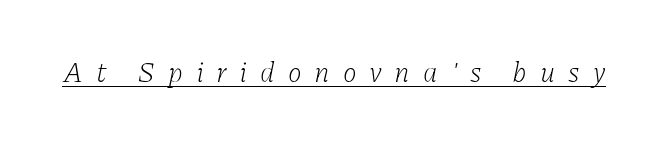
{"serif": "yes", "italic": "yes", "lean": "right", "slant_degrees": 11, "bold": "no", "weight": "light", "width": "normal", "stroke_contrast": "low", "x_height": "medium", "monospaced": "no", "underline": "yes", "letter_spacing": "wide", "letter_spacing_em": 0.46, "glyph_px": 28}
